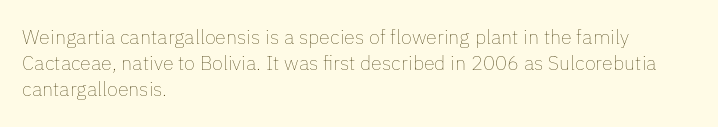
Interline gaps are of average width in this sample. Style check: upright. Tracking here is standard; glyphs follow each other at the usual distance. Stroke mass is kept to a normal reading level or below. Beneath every word, the page is bare. Leftover space on each line is placed entirely after the last word.
